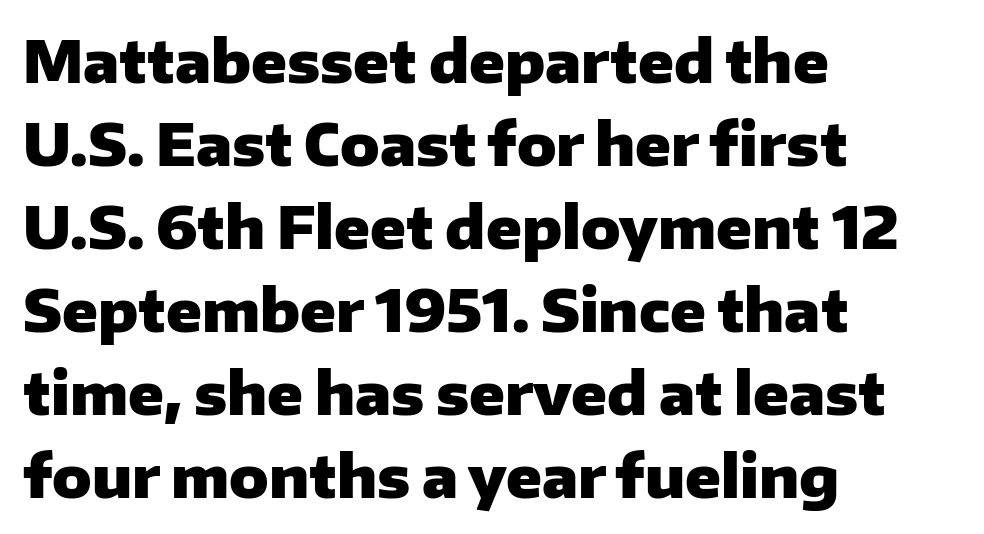
The image shows 58 px heavy sans-serif type, upright; set left-aligned, normal line spacing (1.43x), normal letter spacing, not underlined; low stroke contrast and a medium x-height.
